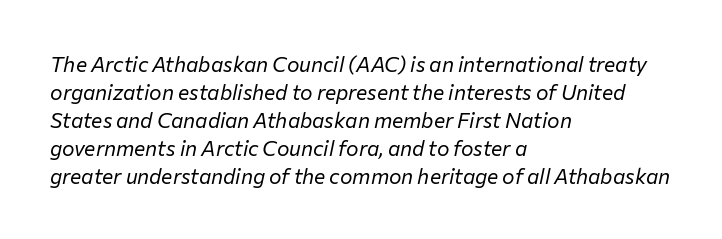
Q: Is the text bold? A: No.
Q: Is the text italic (slanted)? A: Yes, it leans right by about 12 degrees.
Q: Is the text underlined? A: No.
Q: How is the paragraph aligned? A: Left-aligned.
Q: Is the spacing between letters normal or unusually wide? A: Normal.
Q: Is the spacing between lines tight, normal or loose? A: Normal.
